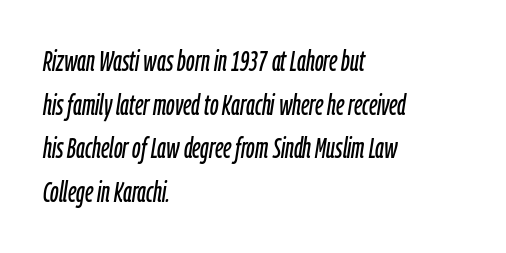
The image shows 28 px condensed type, italic (leaning right); set left-aligned, normal line spacing (1.56x), normal letter spacing, not underlined; low stroke contrast and a medium x-height.
